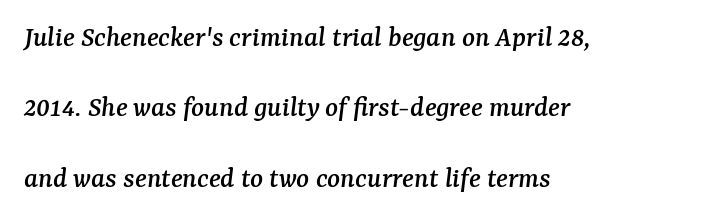
The image shows 30 px serif type, italic (leaning right); set left-aligned, loose line spacing (2.35x), normal letter spacing, not underlined; medium stroke contrast and a medium x-height.
